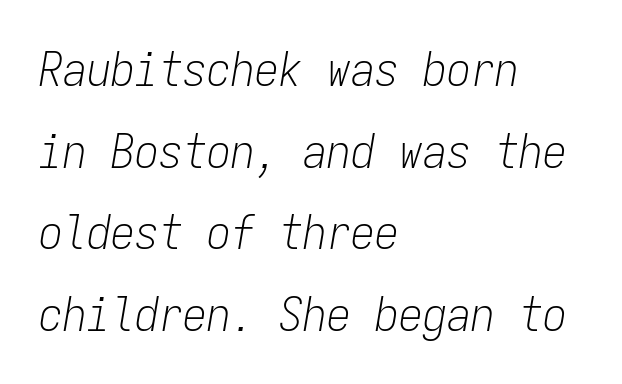
The image shows 48 px light, condensed type, italic (leaning right), monospaced; set left-aligned, normal line spacing (1.7x), normal letter spacing, not underlined; low stroke contrast and a medium x-height.
